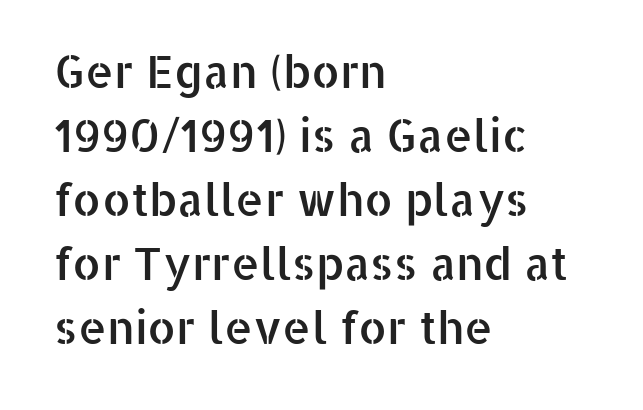
Upright lettering throughout. Character widths vary here, with narrow letters taking less room than wide ones. The lines sit at an ordinary, default distance from one another. Decoration check: the copy has no underline. The text was rendered using a sans face with plain stroke endings.
